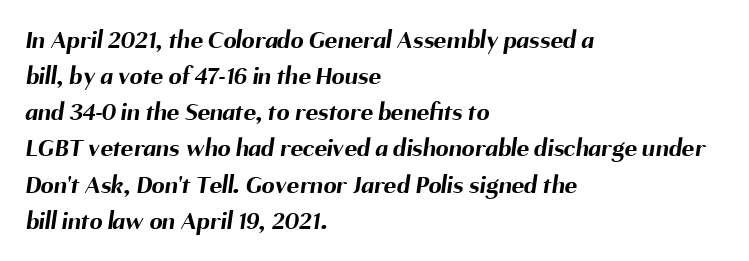
The image shows 26 px bold type; set left-aligned, normal line spacing (1.39x), normal letter spacing, not underlined.
